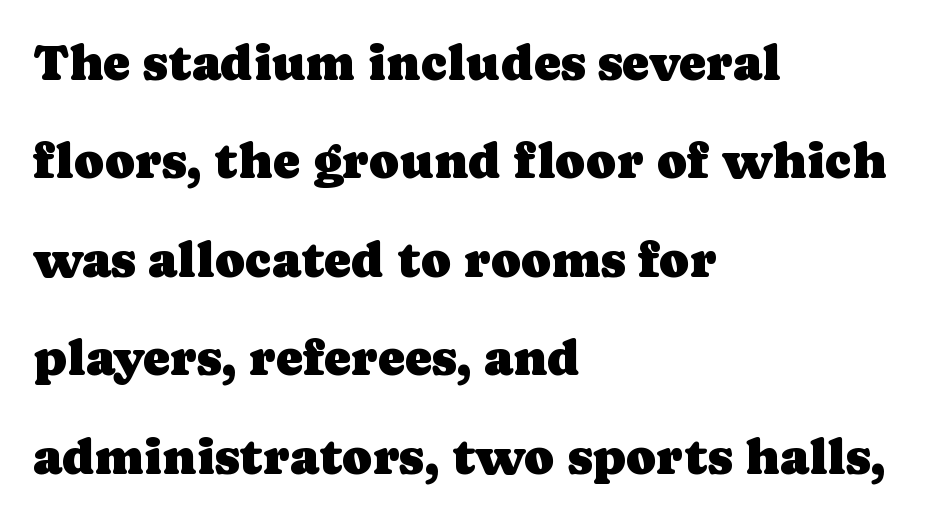
Q: Is the text italic (slanted)? A: No, it is upright.
Q: Is the typeface a serif or a sans-serif typeface? A: Serif.
Q: Is the text underlined? A: No.
Q: How is the paragraph aligned? A: Left-aligned.
Q: Is the spacing between letters normal or unusually wide? A: Normal.
Q: Is the spacing between lines tight, normal or loose? A: Loose.
Q: Width (condensed, normal, or wide)? A: Normal.
Q: Stroke contrast? A: Low.
Q: x-height? A: Medium.
Q: Monospaced? A: No.
